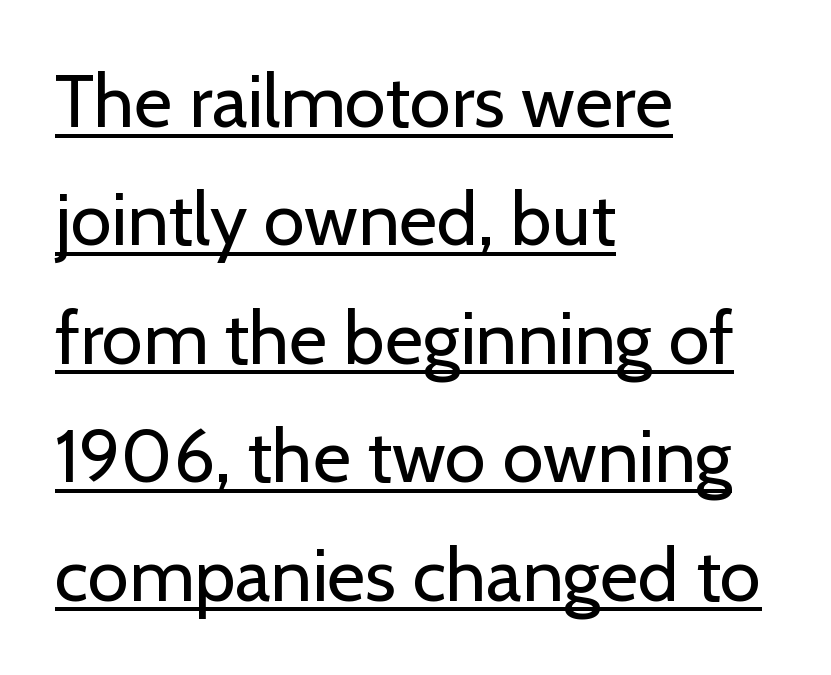
The image shows 74 px regular-weight sans-serif type, upright; set left-aligned, normal line spacing (1.6x), normal letter spacing, underlined; low stroke contrast and a medium x-height.
